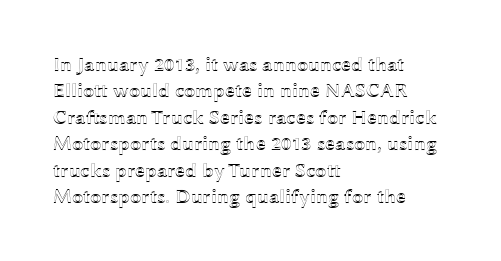
Default kerning and tracking; the words read as compact shapes. Evenly set lines give the paragraph a standard silhouette. In CSS terms this would be text-align: left. A bare baseline throughout the passage. Every character sits straight up, as roman type does.
